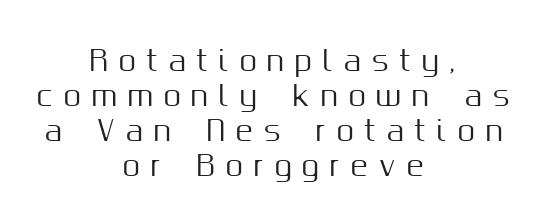
A centered setting, common on invitations and titles, is used for this passage. Vertical spacing — default. Substantial extra tracking has been applied to these lines. Notice how the stems are strictly vertical — no italics here. The face used here is proportionally spaced, like ordinary book or web type. Serifs: no, the terminals of the letterforms are clean.
